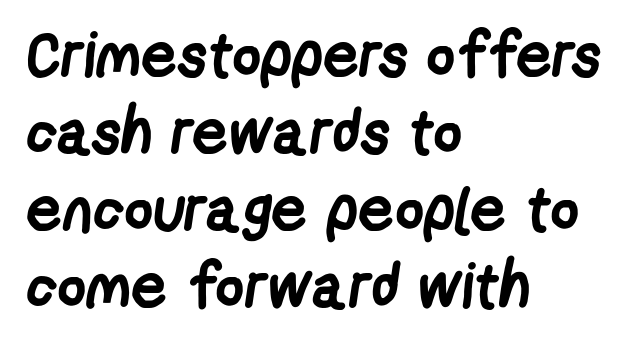
{"serif": "no", "bold": "yes", "weight": "semibold", "width": "condensed", "stroke_contrast": "low", "x_height": "medium", "monospaced": "no", "underline": "no", "align": "left", "line_spacing_ratio": 1.22, "letter_spacing": "normal", "letter_spacing_em": 0.0, "glyph_px": 63}
